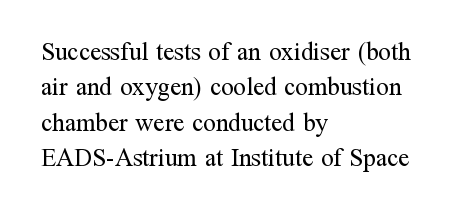
The image shows 25 px text type, upright; set left-aligned, normal line spacing (1.42x), normal letter spacing, not underlined.
